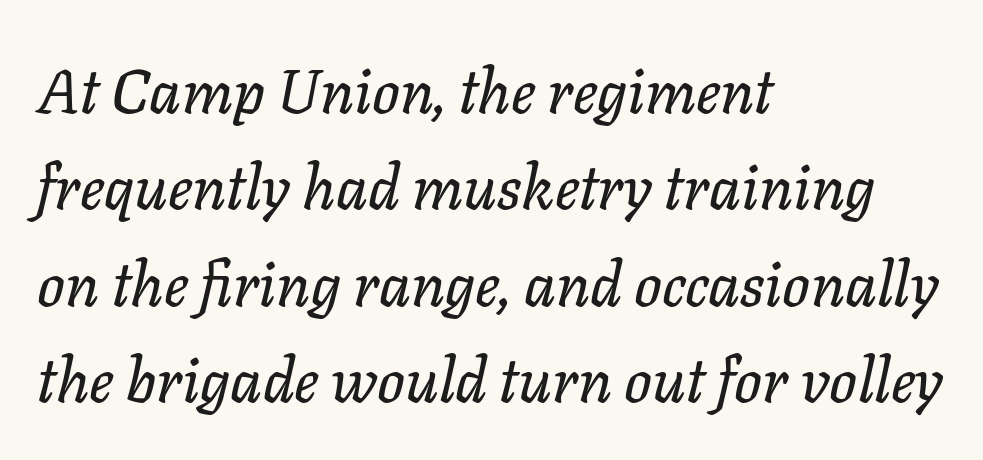
Q: Is the text italic (slanted)? A: Yes, it leans right by about 11 degrees.
Q: Is the text underlined? A: No.
Q: How is the paragraph aligned? A: Left-aligned.
Q: Is the spacing between letters normal or unusually wide? A: Normal.
Q: Is the spacing between lines tight, normal or loose? A: Normal.
Q: Width (condensed, normal, or wide)? A: Normal.
Q: Stroke contrast? A: Low.
Q: x-height? A: Medium.
Q: Monospaced? A: No.
